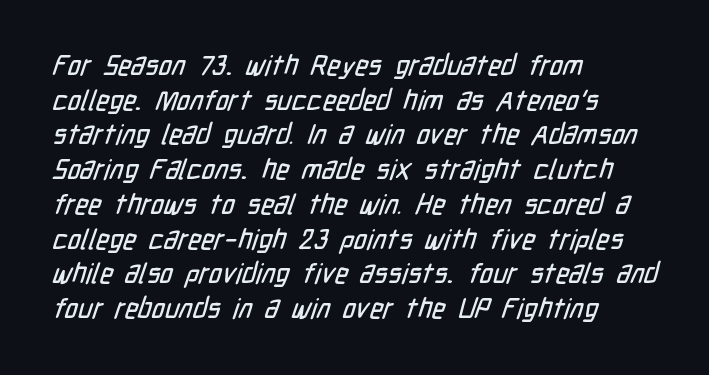
The image shows 28 px condensed sans-serif type; set left-aligned, line spacing 1.24x, normal letter spacing, not underlined; low stroke contrast and a medium x-height.
